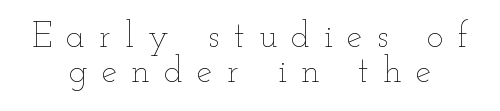
The image shows 35 px thin, wide type, upright; set tight line spacing (0.99x), unusually wide letter spacing (+0.41 em), not underlined; low stroke contrast and a small x-height.
